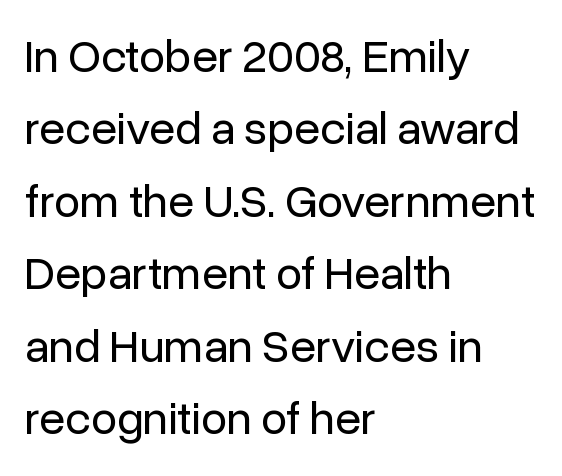
{"serif": "no", "italic": "no", "bold": "no", "weight": "regular", "width": "normal", "stroke_contrast": "low", "x_height": "medium", "monospaced": "no", "underline": "no", "align": "left", "line_spacing": "normal", "line_spacing_ratio": 1.54, "letter_spacing": "normal", "letter_spacing_em": 0.0, "glyph_px": 47}
